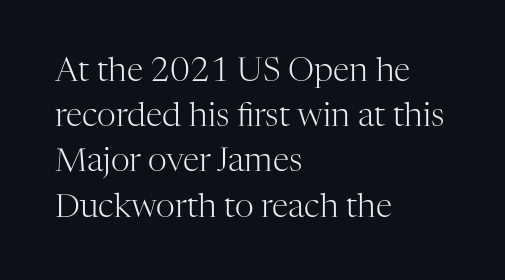
The text block is weighted toward the left margin, trailing off unevenly rightward. Successive baselines arrive at the customary interval. A typesetter would call this zero additional tracking. Any mark beneath the type? The region is blank. It's the straight-up-and-down kind of type. Character widths vary here, with narrow letters taking less room than wide ones.
